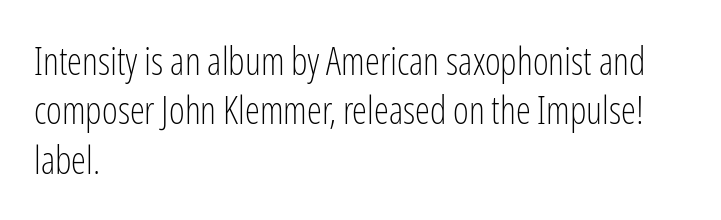
{"serif": "no", "italic": "no", "bold": "no", "weight": "light", "width": "condensed", "stroke_contrast": "low", "x_height": "medium", "monospaced": "no", "underline": "no", "align": "left", "line_spacing": "normal", "line_spacing_ratio": 1.3, "letter_spacing": "normal", "letter_spacing_em": 0.0, "glyph_px": 38}
